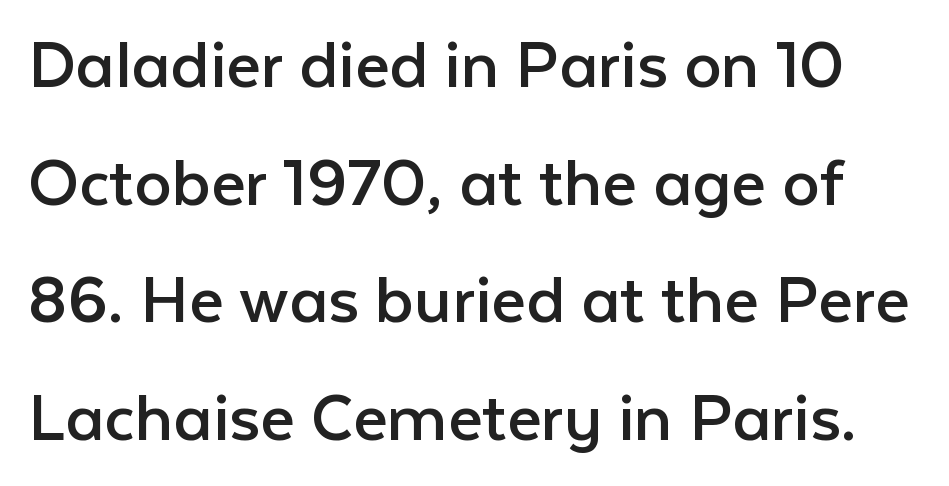
Q: Is the text bold? A: No.
Q: Is the text italic (slanted)? A: No, it is upright.
Q: Is the typeface a serif or a sans-serif typeface? A: Sans-serif.
Q: Is the text underlined? A: No.
Q: Is the spacing between letters normal or unusually wide? A: Normal.
Q: Is the spacing between lines tight, normal or loose? A: Normal.
Q: Width (condensed, normal, or wide)? A: Normal.
Q: Stroke contrast? A: Low.
Q: x-height? A: Medium.
Q: Monospaced? A: No.
